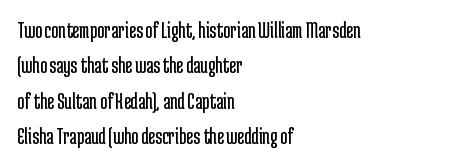
Q: Is the text bold? A: No.
Q: Is the text italic (slanted)? A: No, it is upright.
Q: Is the text underlined? A: No.
Q: How is the paragraph aligned? A: Left-aligned.
Q: Is the spacing between letters normal or unusually wide? A: Normal.
Q: Is the spacing between lines tight, normal or loose? A: Normal.
